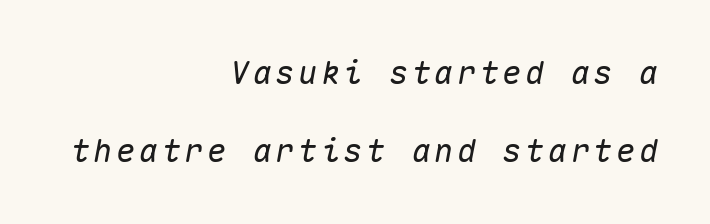
Q: Is the text italic (slanted)? A: Yes, it leans right by about 10 degrees.
Q: Is the text underlined? A: No.
Q: How is the paragraph aligned? A: Right-aligned.
Q: Is the spacing between lines tight, normal or loose? A: Loose.
Q: Width (condensed, normal, or wide)? A: Normal.
Q: Stroke contrast? A: Medium.
Q: x-height? A: Medium.
Q: Monospaced? A: Yes.
